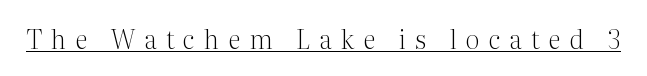
Q: Is the text bold? A: No.
Q: Is the text italic (slanted)? A: No, it is upright.
Q: Is the text underlined? A: Yes.
Q: Is the spacing between letters normal or unusually wide? A: Unusually wide.
